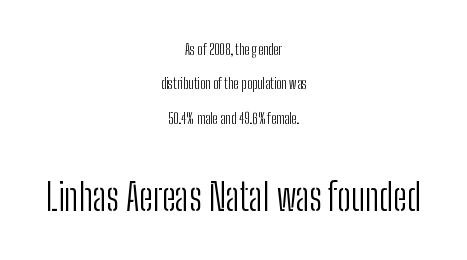
Weight class: somewhere from thin through regular. The letterforms sit shoulder to shoulder at normal distance. Quick note: not italic, upright. A typesetter would call this proportional, since set widths differ per character. Caption: multi-line text, centered on the measure. The more generous point size was reserved for the lower chunk.
